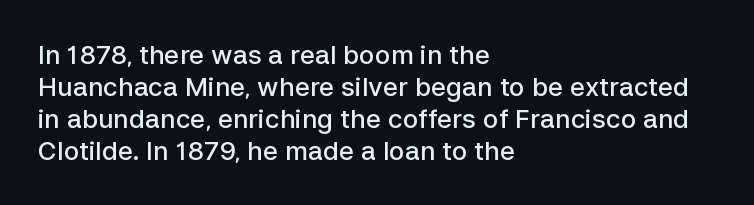
Each row of text sits above clean, open space. In CSS terms this would be text-align: left. Is the type bold? Partly — it's a semibold, heavier than regular but not fully bold. The font's upright variant was chosen for this text. Nothing unusual about the tracking: characters are spaced as the font intends.
